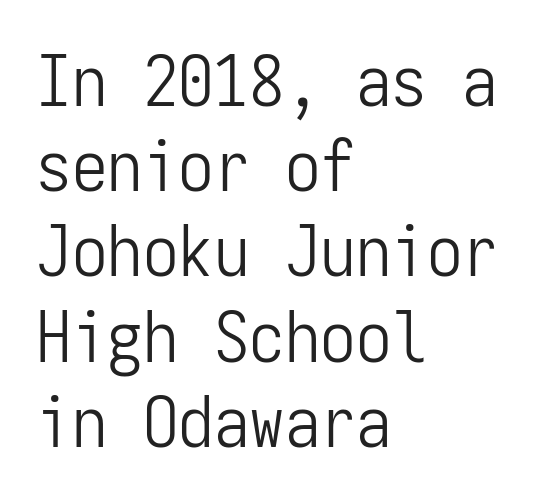
{"serif": "no", "italic": "no", "bold": "no", "weight": "light", "width": "condensed", "stroke_contrast": "low", "x_height": "medium", "monospaced": "yes", "underline": "no", "align": "left", "line_spacing_ratio": 1.2, "letter_spacing": "normal", "letter_spacing_em": 0.0, "glyph_px": 71}
